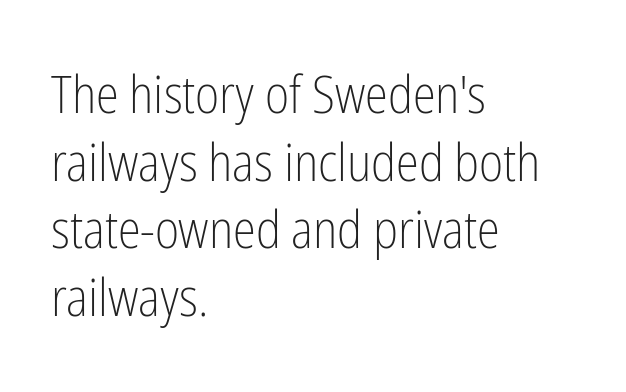
{"serif": "no", "italic": "no", "bold": "no", "weight": "light", "width": "condensed", "stroke_contrast": "low", "x_height": "medium", "monospaced": "no", "underline": "no", "align": "left", "line_spacing": "normal", "line_spacing_ratio": 1.3, "letter_spacing": "normal", "letter_spacing_em": 0.0, "glyph_px": 52}
